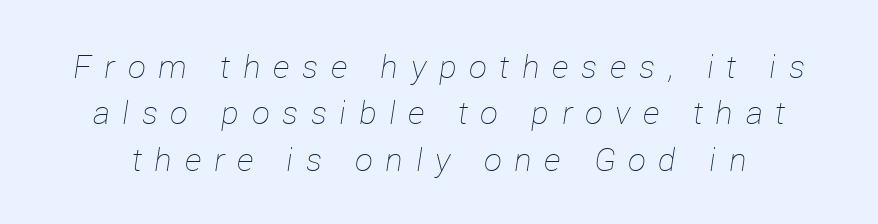
{"italic": "yes", "lean": "right", "slant_degrees": 12, "bold": "no", "weight": "thin", "width": "normal", "stroke_contrast": "low", "x_height": "medium", "monospaced": "no", "underline": "no", "line_spacing": "normal", "line_spacing_ratio": 1.45, "letter_spacing": "wide", "letter_spacing_em": 0.4, "glyph_px": 32}
